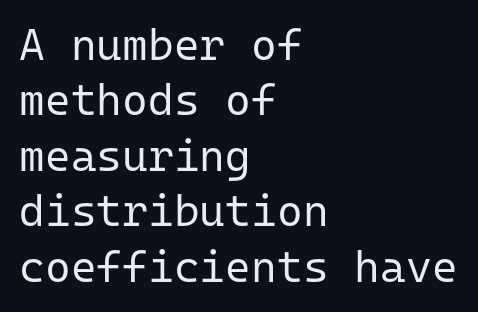
Q: Is the text bold? A: No.
Q: Is the text italic (slanted)? A: No, it is upright.
Q: Is the typeface a serif or a sans-serif typeface? A: Sans-serif.
Q: Is the text underlined? A: No.
Q: How is the paragraph aligned? A: Left-aligned.
Q: Is the spacing between letters normal or unusually wide? A: Normal.
Q: Is the spacing between lines tight, normal or loose? A: Normal.
Q: Width (condensed, normal, or wide)? A: Normal.
Q: Stroke contrast? A: Low.
Q: x-height? A: Medium.
Q: Monospaced? A: Yes.
